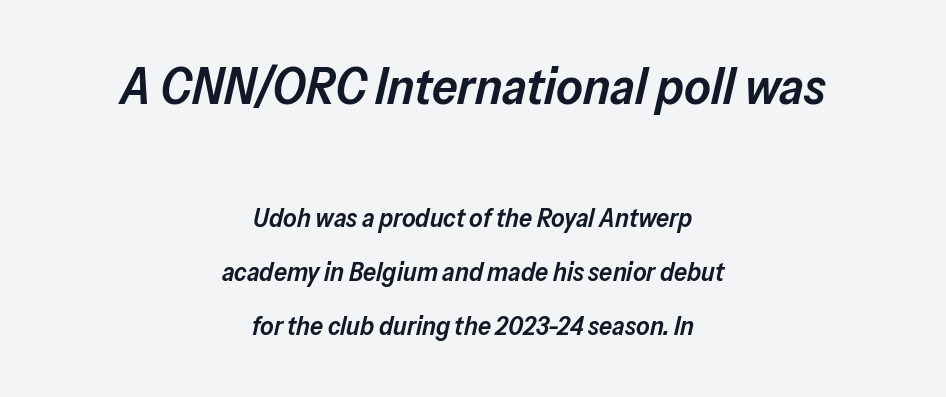
{"italic": "yes", "lean": "right", "slant_degrees": 13, "bold": "semi", "weight": "semibold", "width": "normal", "stroke_contrast": "low", "x_height": "medium", "monospaced": "no", "underline": "no", "align": "center", "line_spacing": "loose", "line_spacing_ratio": 2.08, "letter_spacing": "normal", "letter_spacing_em": 0.0, "larger_block": "first", "size_ratio": 1.96, "glyph_px": 51}
